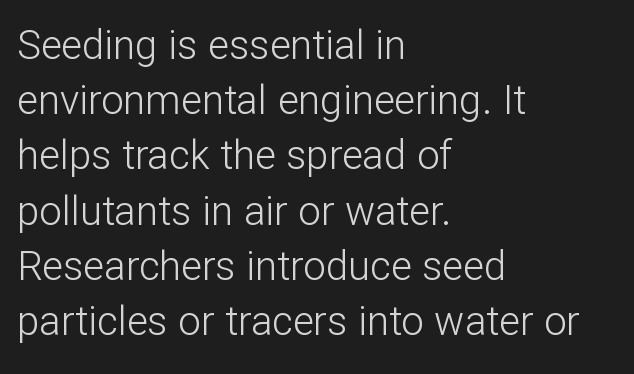
The image shows 40 px light sans-serif type, upright; set left-aligned, normal line spacing (1.38x), normal letter spacing, not underlined; low stroke contrast and a medium x-height.
